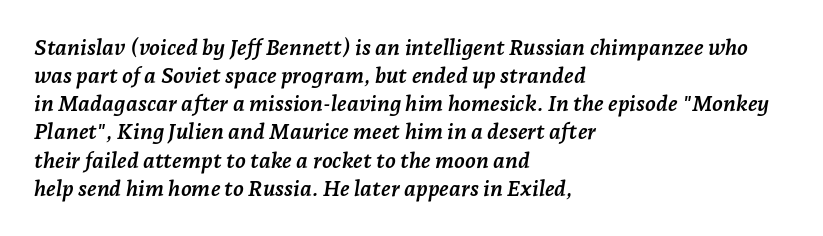
{"italic": "yes", "lean": "right", "slant_degrees": 7, "bold": "yes", "underline": "no", "align": "left", "line_spacing": "normal", "line_spacing_ratio": 1.28, "letter_spacing": "normal", "letter_spacing_em": 0.0, "glyph_px": 22}
